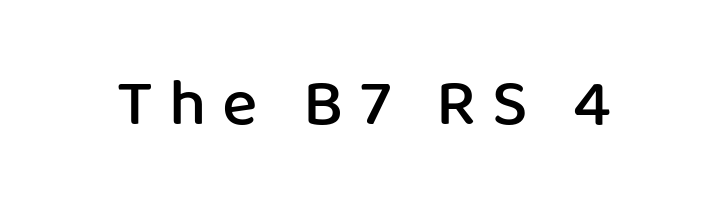
Q: Is the text bold? A: Semi-bold.
Q: Is the text italic (slanted)? A: No, it is upright.
Q: Is the typeface a serif or a sans-serif typeface? A: Sans-serif.
Q: Is the text underlined? A: No.
Q: Is the spacing between letters normal or unusually wide? A: Unusually wide.
Q: Width (condensed, normal, or wide)? A: Normal.
Q: Stroke contrast? A: Low.
Q: x-height? A: Medium.
Q: Monospaced? A: No.
